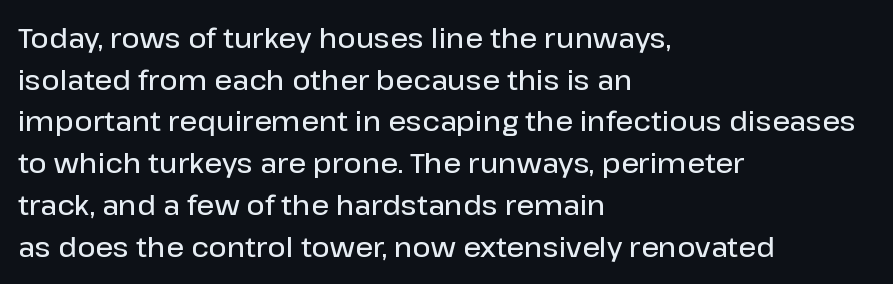
{"serif": "no", "italic": "no", "bold": "semi", "weight": "semibold", "width": "normal", "stroke_contrast": "low", "x_height": "medium", "monospaced": "no", "underline": "no", "align": "left", "line_spacing": "normal", "line_spacing_ratio": 1.49, "letter_spacing": "normal", "letter_spacing_em": 0.0, "glyph_px": 28}
